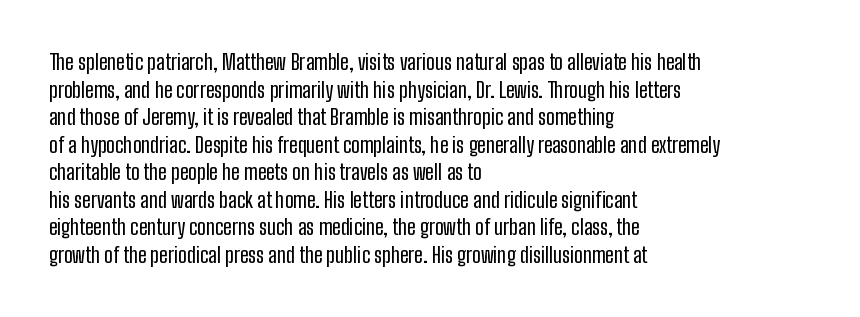
The image shows 21 px text type, upright; set left-aligned, normal line spacing (1.31x), normal letter spacing, not underlined.
